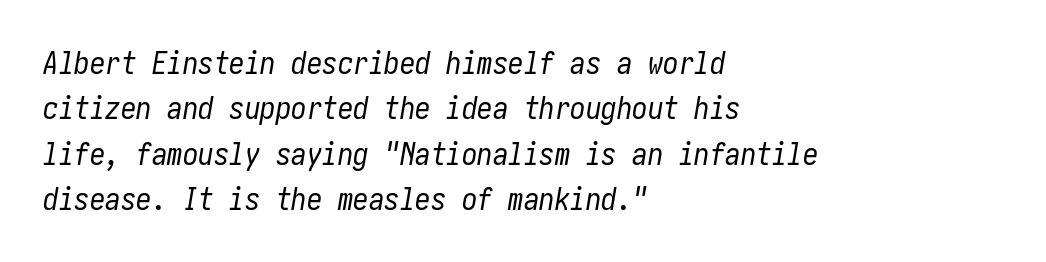
{"italic": "yes", "lean": "right", "slant_degrees": 10, "bold": "no", "weight": "regular", "width": "condensed", "stroke_contrast": "low", "x_height": "medium", "underline": "no", "align": "left", "line_spacing": "normal", "line_spacing_ratio": 1.46, "letter_spacing": "normal", "letter_spacing_em": 0.0, "glyph_px": 31}
